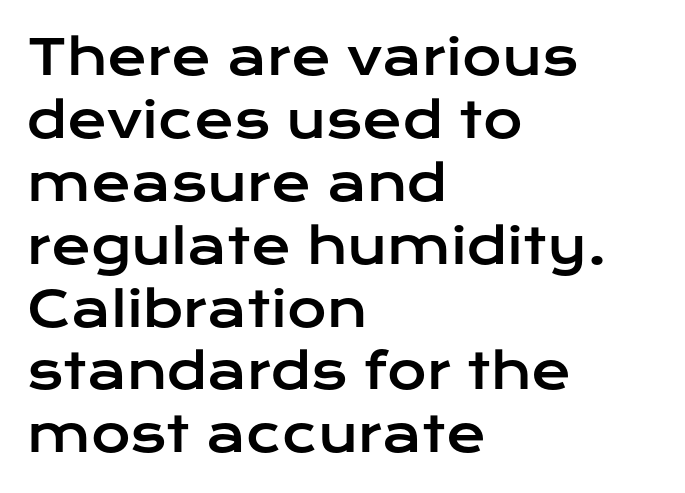
Q: Is the text italic (slanted)? A: No, it is upright.
Q: Is the typeface a serif or a sans-serif typeface? A: Sans-serif.
Q: Is the text underlined? A: No.
Q: How is the paragraph aligned? A: Left-aligned.
Q: Is the spacing between letters normal or unusually wide? A: Normal.
Q: Is the spacing between lines tight, normal or loose? A: Normal.
Q: Width (condensed, normal, or wide)? A: Wide.
Q: Stroke contrast? A: Low.
Q: x-height? A: Medium.
Q: Monospaced? A: No.
